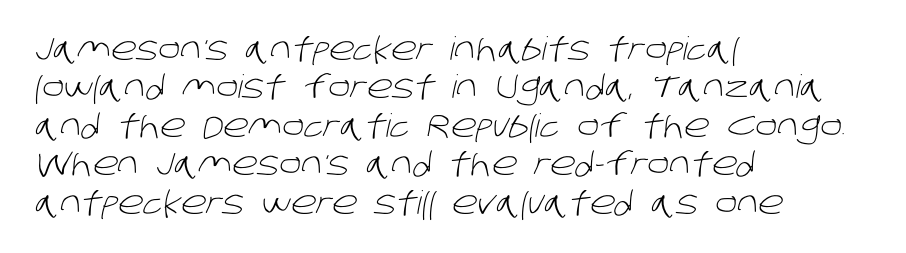
{"serif": "no", "bold": "no", "weight": "light", "width": "normal", "stroke_contrast": "low", "x_height": "large", "monospaced": "no", "underline": "no", "align": "left", "line_spacing_ratio": 1.2, "letter_spacing": "normal", "letter_spacing_em": 0.0, "glyph_px": 32}
